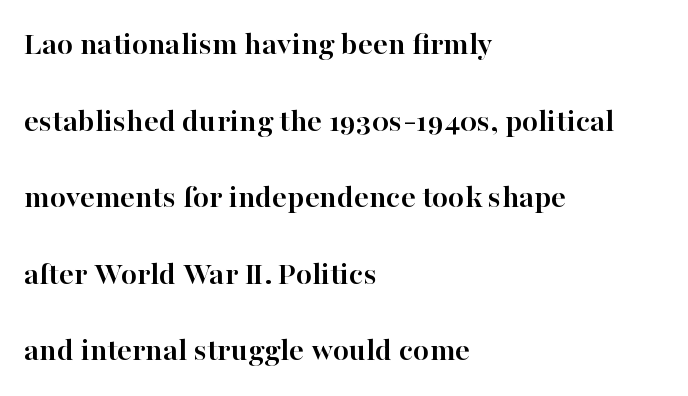
Q: Is the text bold? A: Yes.
Q: Is the text italic (slanted)? A: No, it is upright.
Q: Is the typeface a serif or a sans-serif typeface? A: Serif.
Q: Is the text underlined? A: No.
Q: How is the paragraph aligned? A: Left-aligned.
Q: Is the spacing between letters normal or unusually wide? A: Normal.
Q: Is the spacing between lines tight, normal or loose? A: Loose.
Q: Width (condensed, normal, or wide)? A: Normal.
Q: Stroke contrast? A: High.
Q: x-height? A: Medium.
Q: Monospaced? A: No.
